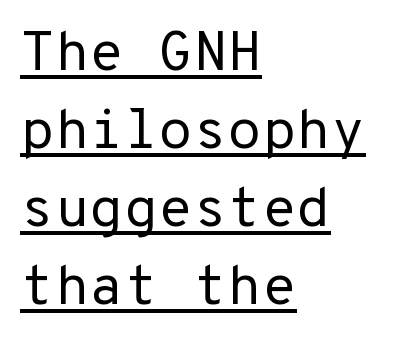
The image shows 56 px regular-weight sans-serif type, upright, monospaced; set left-aligned, normal line spacing (1.39x), normal letter spacing, underlined; low stroke contrast and a medium x-height.
